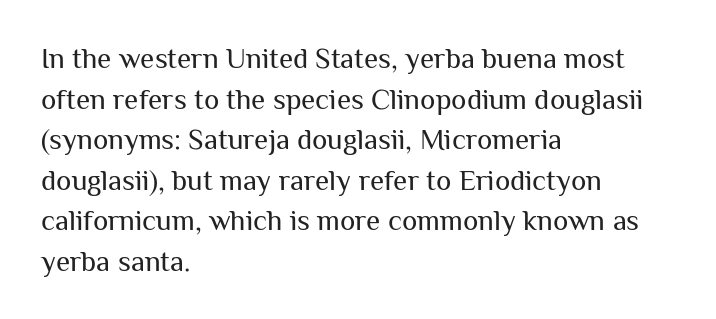
{"serif": "no", "italic": "no", "bold": "no", "weight": "regular", "width": "normal", "stroke_contrast": "medium", "x_height": "medium", "monospaced": "no", "underline": "no", "align": "left", "line_spacing": "normal", "line_spacing_ratio": 1.4, "letter_spacing": "normal", "letter_spacing_em": 0.0, "glyph_px": 29}
